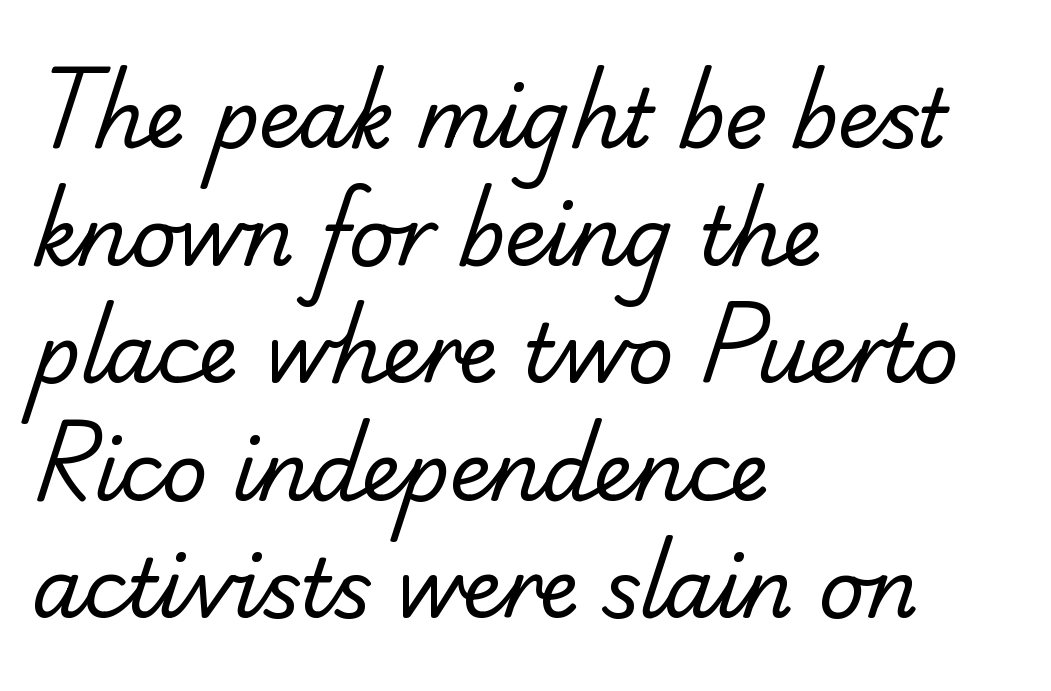
One glance says typical: line gaps are just what's usual. In terms of letterform style, serifs are entirely absent. Visually the block forms a straight wall on the left and a jagged coastline on the right. A typesetter would call this proportional, since set widths differ per character.
